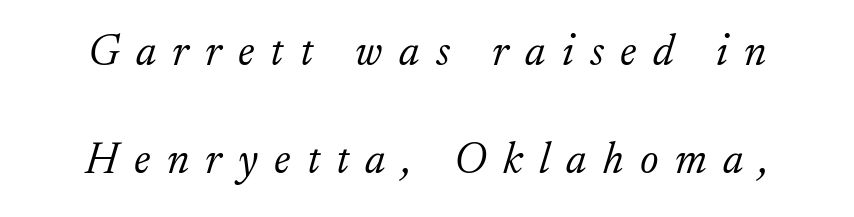
Q: Is the text bold? A: No.
Q: Is the text italic (slanted)? A: Yes, it leans right by about 17 degrees.
Q: Is the typeface a serif or a sans-serif typeface? A: Serif.
Q: Is the text underlined? A: No.
Q: Is the spacing between letters normal or unusually wide? A: Unusually wide.
Q: Is the spacing between lines tight, normal or loose? A: Loose.
Q: Width (condensed, normal, or wide)? A: Normal.
Q: Stroke contrast? A: Low.
Q: x-height? A: Small.
Q: Monospaced? A: No.
